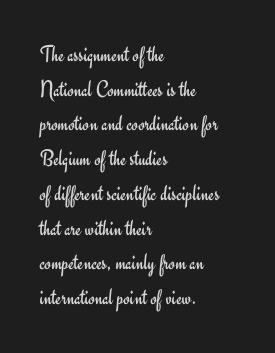
{"bold": "no", "underline": "no", "align": "left", "line_spacing": "normal", "line_spacing_ratio": 1.51, "letter_spacing": "normal", "letter_spacing_em": 0.0, "glyph_px": 23}
